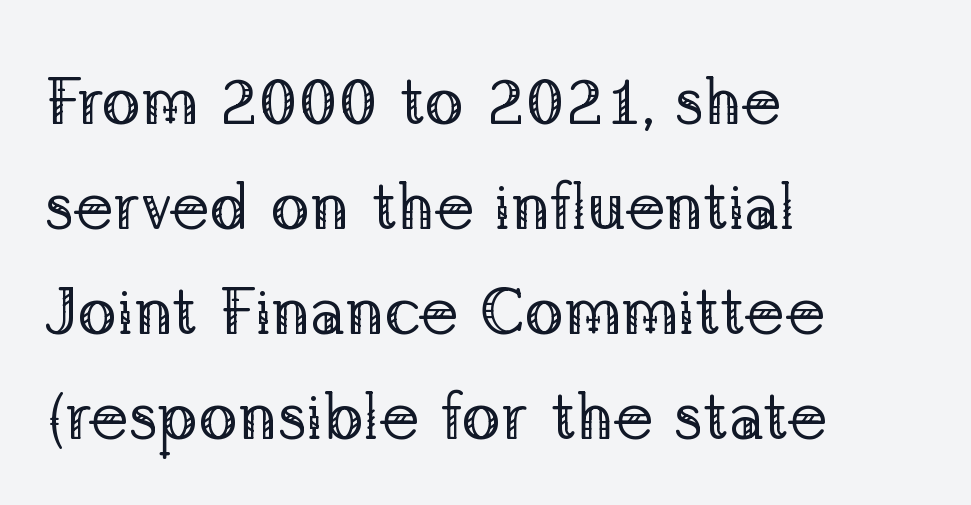
Q: Is the text bold? A: No.
Q: Is the text italic (slanted)? A: No, it is upright.
Q: Is the typeface a serif or a sans-serif typeface? A: Serif.
Q: Is the text underlined? A: No.
Q: How is the paragraph aligned? A: Left-aligned.
Q: Is the spacing between letters normal or unusually wide? A: Normal.
Q: Is the spacing between lines tight, normal or loose? A: Normal.
Q: Width (condensed, normal, or wide)? A: Normal.
Q: Stroke contrast? A: Low.
Q: x-height? A: Medium.
Q: Monospaced? A: No.
